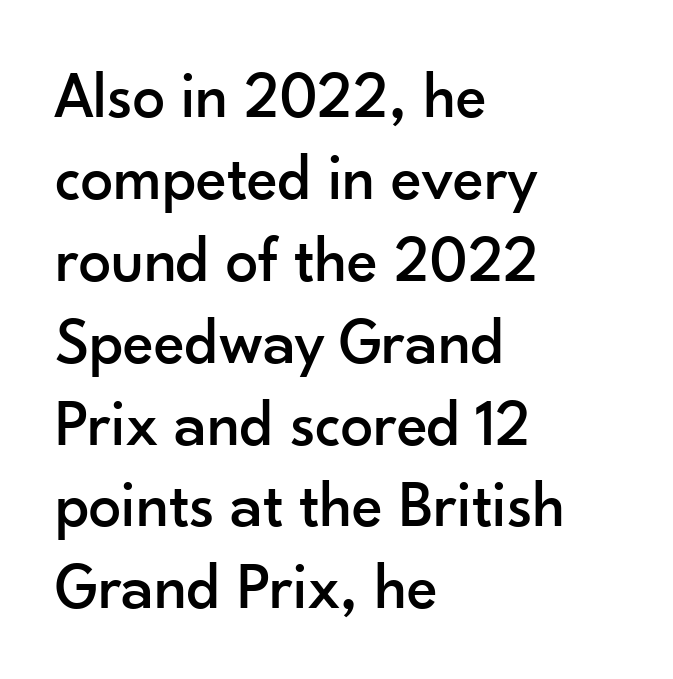
The image shows 65 px sans-serif type, upright; set left-aligned, normal line spacing (1.26x), normal letter spacing, not underlined; low stroke contrast and a small x-height.
